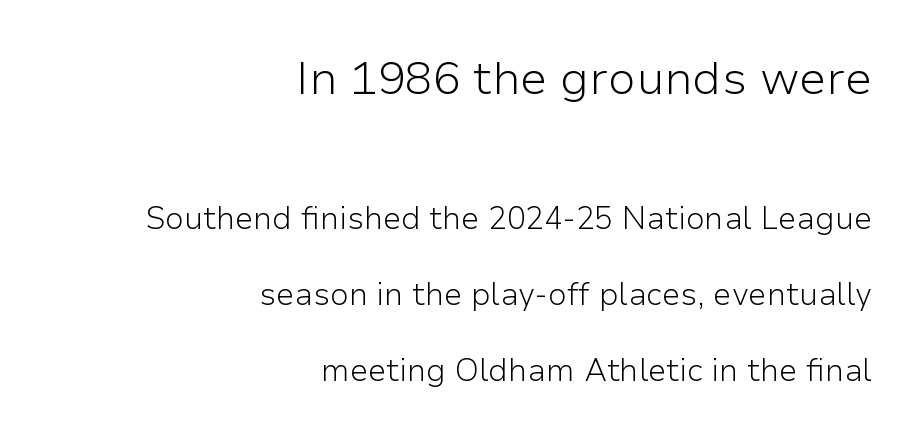
{"serif": "no", "italic": "no", "bold": "no", "weight": "light", "width": "normal", "stroke_contrast": "low", "x_height": "medium", "monospaced": "no", "underline": "no", "align": "right", "line_spacing": "loose", "line_spacing_ratio": 2.46, "letter_spacing": "normal", "letter_spacing_em": 0.0, "larger_block": "first", "size_ratio": 1.48, "glyph_px": 46}
